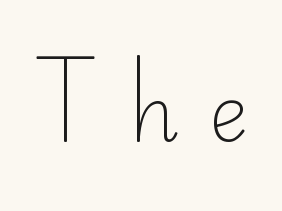
{"serif": "no", "italic": "no", "bold": "no", "weight": "light", "width": "normal", "stroke_contrast": "low", "x_height": "small", "monospaced": "no", "underline": "no", "letter_spacing": "wide", "letter_spacing_em": 0.41, "glyph_px": 76}
